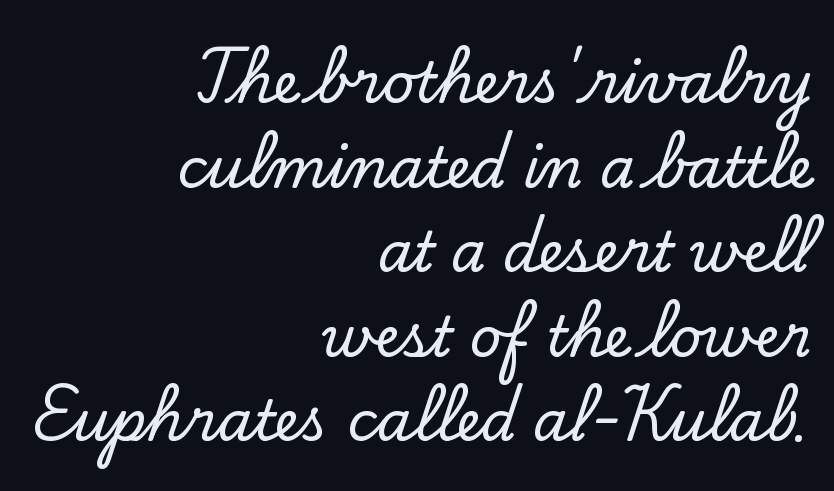
{"serif": "yes", "width": "normal", "stroke_contrast": "low", "x_height": "small", "monospaced": "no", "underline": "no", "align": "right", "line_spacing": "normal", "line_spacing_ratio": 1.51, "letter_spacing": "normal", "letter_spacing_em": 0.0, "glyph_px": 56}
